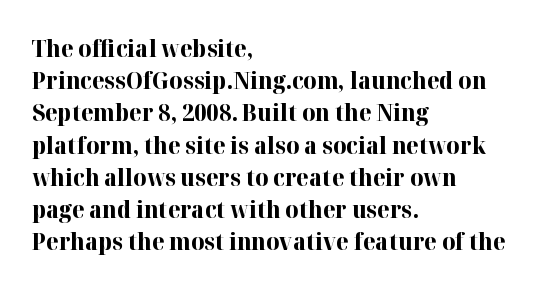
Teacher's note: observe the even left margin — that is flush-left alignment. Tracking here is standard; glyphs follow each other at the usual distance. Horizontal bands of white between lines are of average thickness. Is the type bold? Yes — the strokes are clearly thick and heavy. This is the regular roman posture of the typeface.
